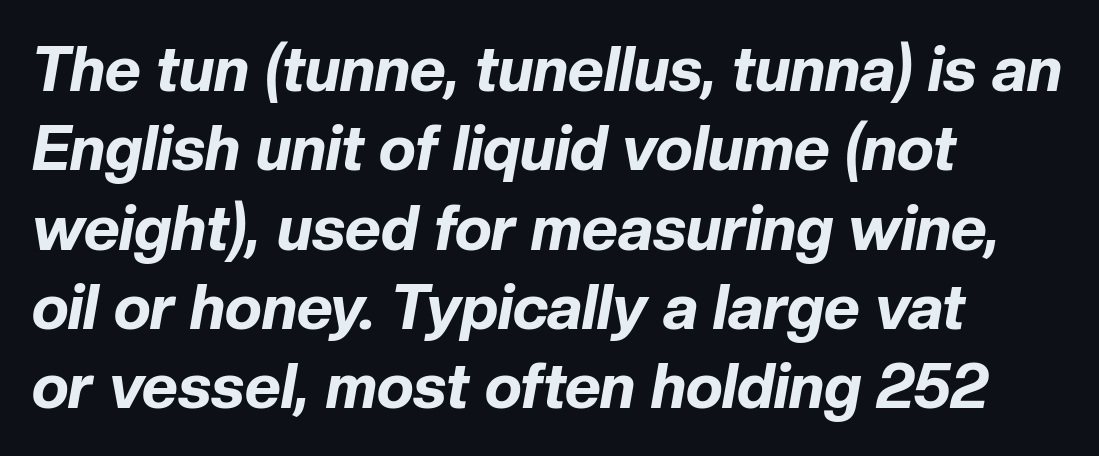
The image shows 62 px bold type, italic (leaning right); set left-aligned, normal line spacing (1.28x), normal letter spacing, not underlined; low stroke contrast and a medium x-height.
